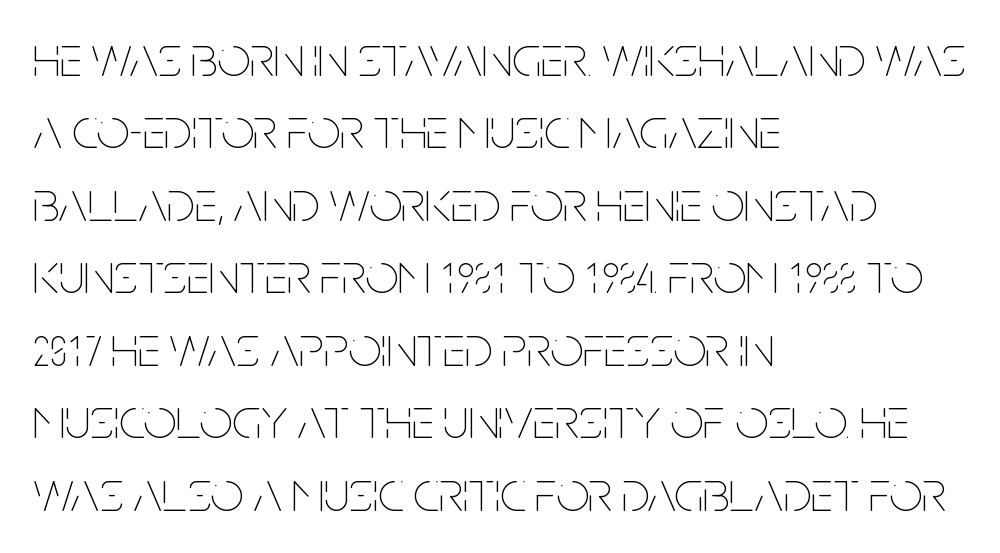
The image shows 58 px thin, condensed type, upright; set left-aligned, normal line spacing (1.25x), normal letter spacing, not underlined; low stroke contrast and a large x-height.
